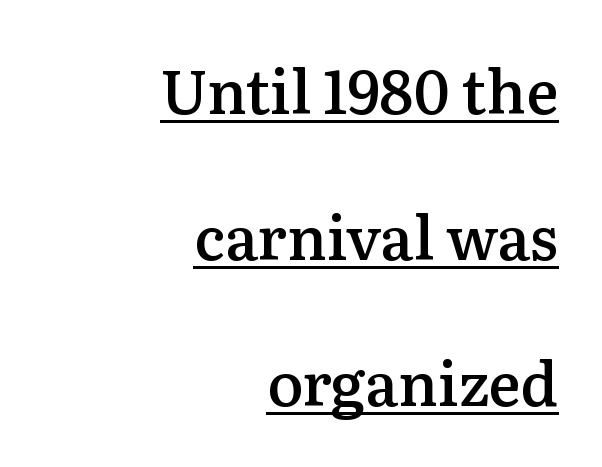
Is this a fixed-width face? No — the glyphs have proportional, varying widths. Has an underline been added? It has. Note: serifs present on the glyphs. Glyph-to-glyph distance matches everyday printed text. A typesetter would call this leading open, well beyond the default.
